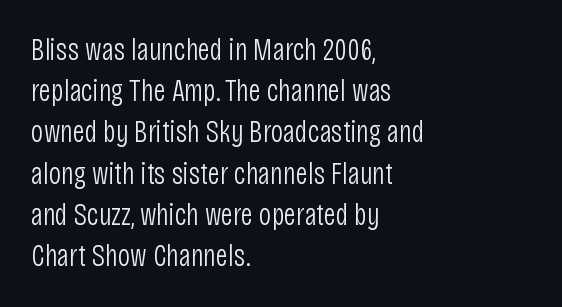
Q: Is the text bold? A: No.
Q: Is the text italic (slanted)? A: No, it is upright.
Q: Is the typeface a serif or a sans-serif typeface? A: Sans-serif.
Q: Is the text underlined? A: No.
Q: How is the paragraph aligned? A: Left-aligned.
Q: Is the spacing between letters normal or unusually wide? A: Normal.
Q: Is the spacing between lines tight, normal or loose? A: Normal.
Q: Width (condensed, normal, or wide)? A: Condensed.
Q: Stroke contrast? A: Low.
Q: x-height? A: Large.
Q: Monospaced? A: No.
